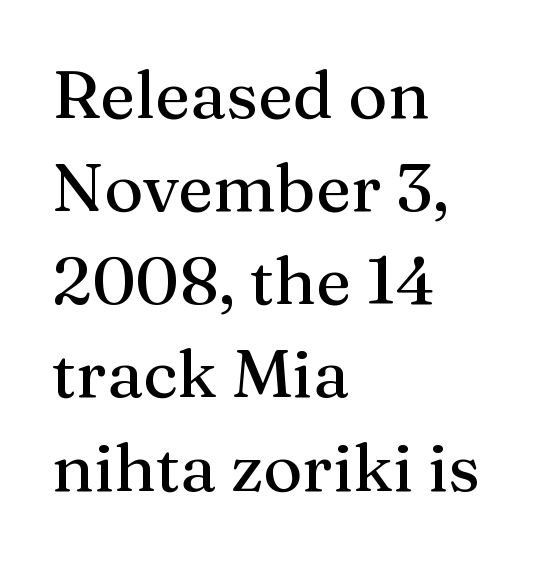
{"serif": "yes", "italic": "no", "width": "normal", "stroke_contrast": "medium", "x_height": "medium", "monospaced": "no", "underline": "no", "align": "left", "line_spacing": "normal", "line_spacing_ratio": 1.39, "letter_spacing": "normal", "letter_spacing_em": 0.0, "glyph_px": 67}
